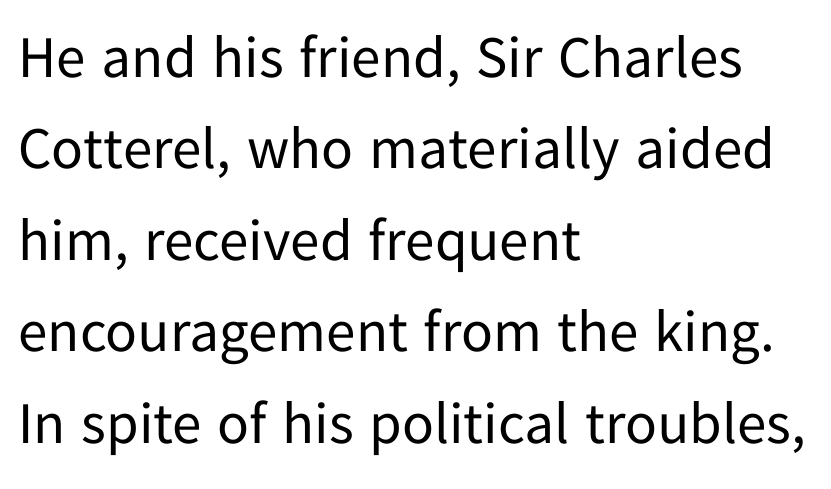
Q: Is the text bold? A: No.
Q: Is the text italic (slanted)? A: No, it is upright.
Q: Is the typeface a serif or a sans-serif typeface? A: Sans-serif.
Q: Is the text underlined? A: No.
Q: How is the paragraph aligned? A: Left-aligned.
Q: Is the spacing between letters normal or unusually wide? A: Normal.
Q: Is the spacing between lines tight, normal or loose? A: Normal.
Q: Width (condensed, normal, or wide)? A: Normal.
Q: Stroke contrast? A: Low.
Q: x-height? A: Medium.
Q: Monospaced? A: No.
